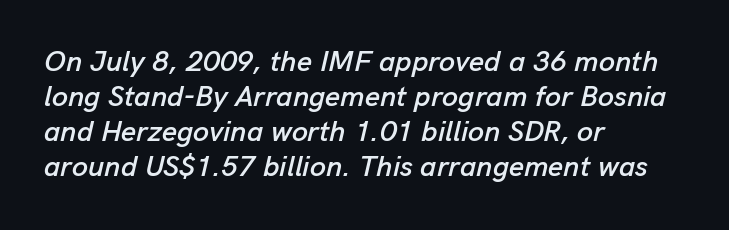
Q: Is the text italic (slanted)? A: Yes, it leans right by about 13 degrees.
Q: Is the text underlined? A: No.
Q: How is the paragraph aligned? A: Left-aligned.
Q: Is the spacing between letters normal or unusually wide? A: Normal.
Q: Width (condensed, normal, or wide)? A: Normal.
Q: Stroke contrast? A: Low.
Q: x-height? A: Medium.
Q: Monospaced? A: No.
